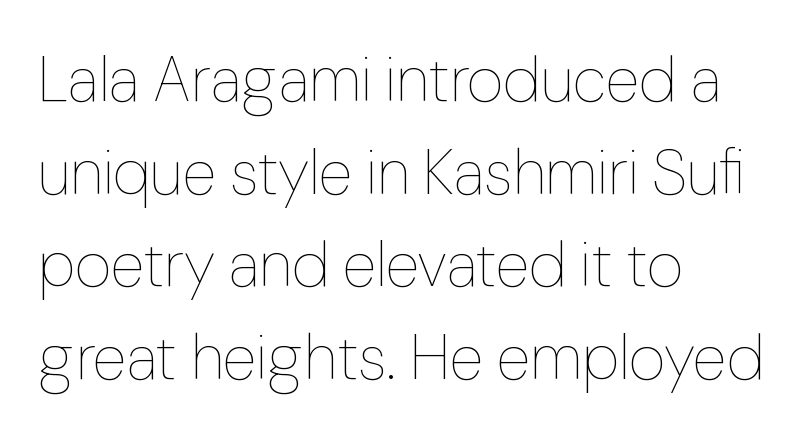
Descenders hang freely into open space. Left-aligned paragraph, ragged on the right. Ascenders rise straight up at ninety degrees. The letterforms sit at book weight or below.
